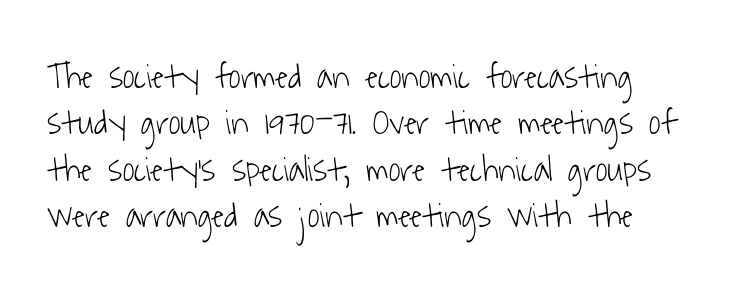
If you drew a ruler down the left edge, every line would touch it. Decoration check: the copy has no underline. There is no visible air inserted between adjacent glyphs. The strokes carry an ordinary text weight at most. The rendering uses natural spacing where letterforms have individual widths.
